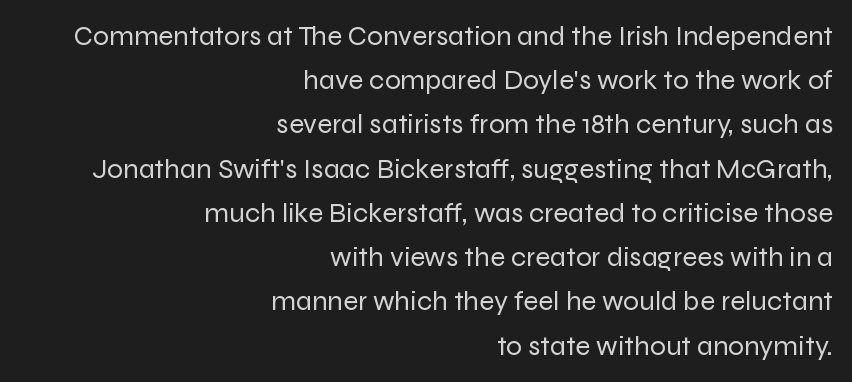
The image shows 28 px regular-weight sans-serif type, upright; set right-aligned, normal line spacing (1.58x), normal letter spacing, not underlined; low stroke contrast and a medium x-height.
